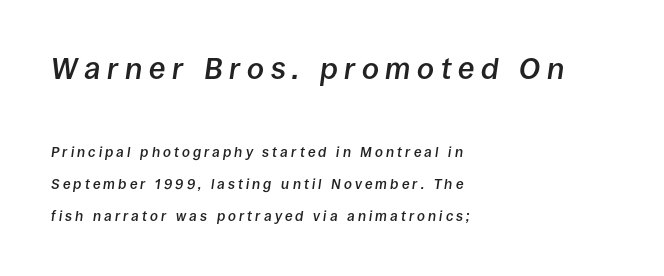
The image shows 30 px semibold type, italic (leaning right); set left-aligned, loose line spacing (2.29x), unusually wide letter spacing (+0.22 em), not underlined; the first (top) block is 2.14x larger; low stroke contrast and a large x-height.
